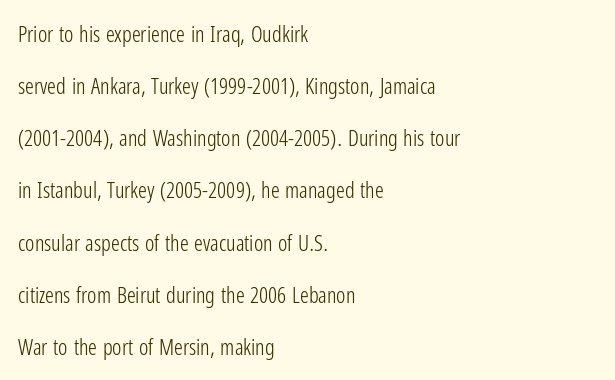
The image shows 22 px text type, upright; set left-aligned, loose line spacing (2.37x), normal letter spacing, not underlined.
